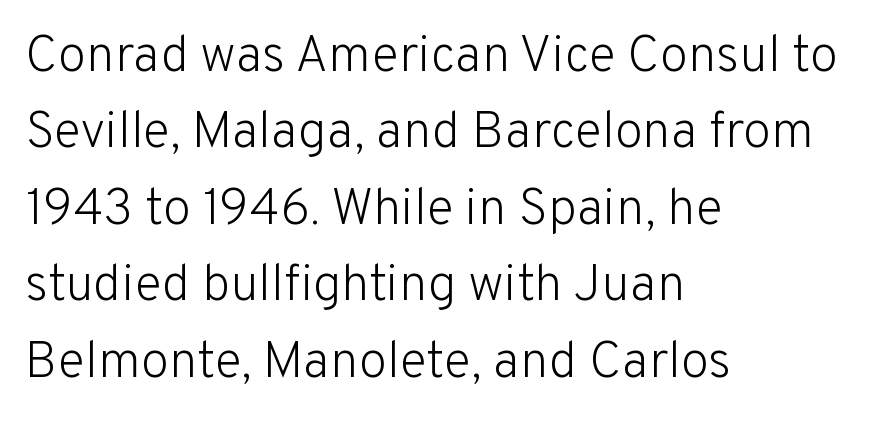
Q: Is the text bold? A: No.
Q: Is the text italic (slanted)? A: No, it is upright.
Q: Is the typeface a serif or a sans-serif typeface? A: Sans-serif.
Q: Is the text underlined? A: No.
Q: How is the paragraph aligned? A: Left-aligned.
Q: Is the spacing between letters normal or unusually wide? A: Normal.
Q: Is the spacing between lines tight, normal or loose? A: Normal.
Q: Width (condensed, normal, or wide)? A: Normal.
Q: Stroke contrast? A: Low.
Q: x-height? A: Medium.
Q: Monospaced? A: No.
